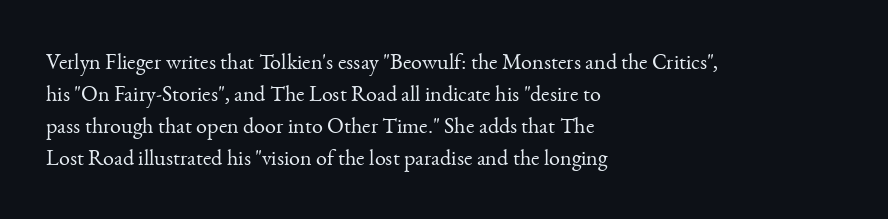
Q: Is the text bold? A: No.
Q: Is the text italic (slanted)? A: No, it is upright.
Q: Is the text underlined? A: No.
Q: How is the paragraph aligned? A: Left-aligned.
Q: Is the spacing between letters normal or unusually wide? A: Normal.
Q: Is the spacing between lines tight, normal or loose? A: Normal.
